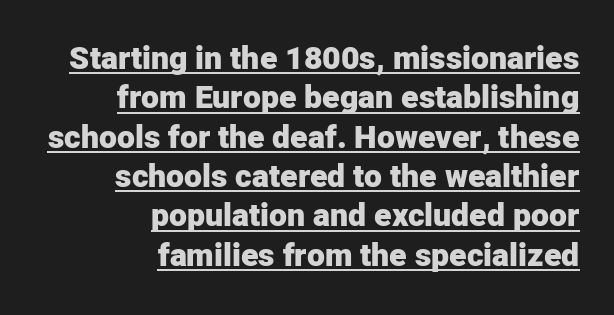
The image shows 32 px heavy sans-serif type, upright; set right-aligned, line spacing 1.23x, normal letter spacing, underlined; low stroke contrast and a medium x-height.
